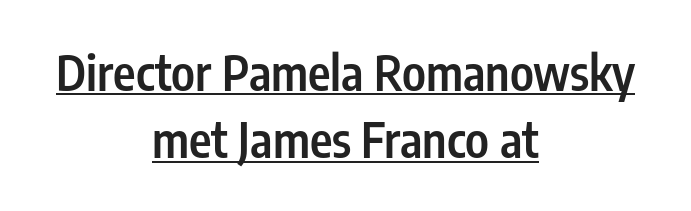
This sample keeps an unexceptional amount of space between lines. It's the straight-up-and-down kind of type. The letters are semibold — heavier than regular but short of a full bold. Centered paragraph, ragged on both sides. Is the letter spacing exaggerated? No — it looks like the ordinary default. This rendering employs a face without finishing strokes, i.e., a sans-serif.
